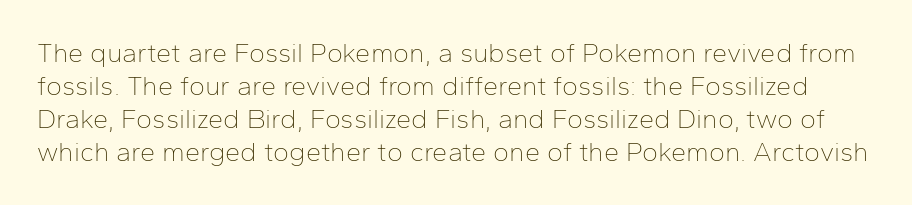
Q: Is the text bold? A: No.
Q: Is the text italic (slanted)? A: No, it is upright.
Q: Is the text underlined? A: No.
Q: Is the spacing between letters normal or unusually wide? A: Normal.
